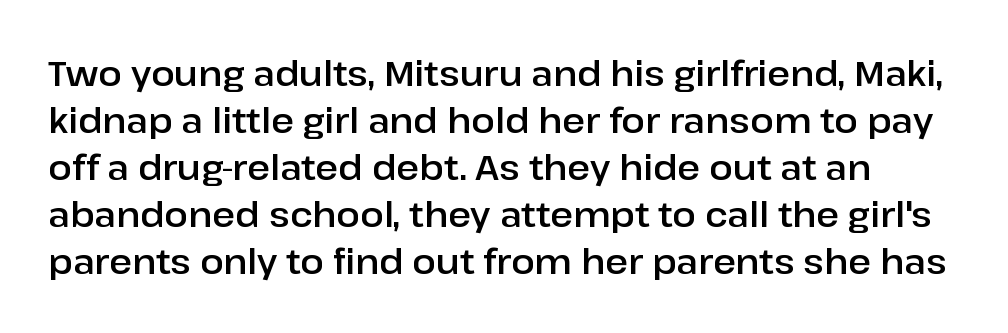
The image shows 35 px sans-serif type, upright; set normal line spacing (1.34x), normal letter spacing, not underlined; low stroke contrast and a medium x-height.
